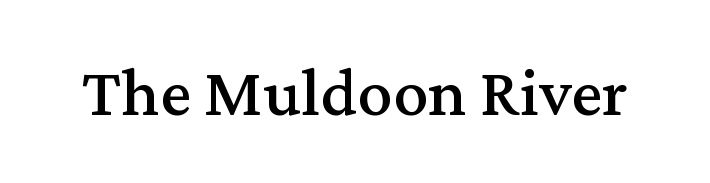
The image shows 70 px serif type, upright; set normal letter spacing, not underlined; medium stroke contrast and a medium x-height.
